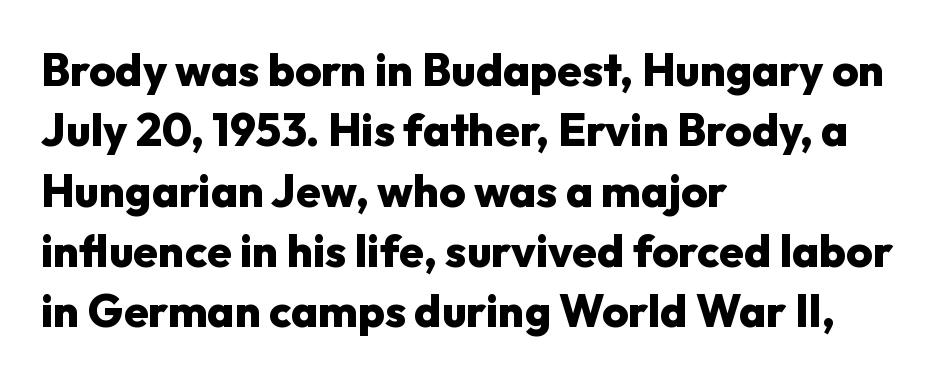
Spacing verdict: proportional, widths tailored to each character. Vertically, the passage feels balanced, rows spaced as you'd expect. The tracking reads as untouched default to a designer's eye. This rendering features lettering with no underline. The lettering stays uniformly vertical, giving the passage a roman look.
